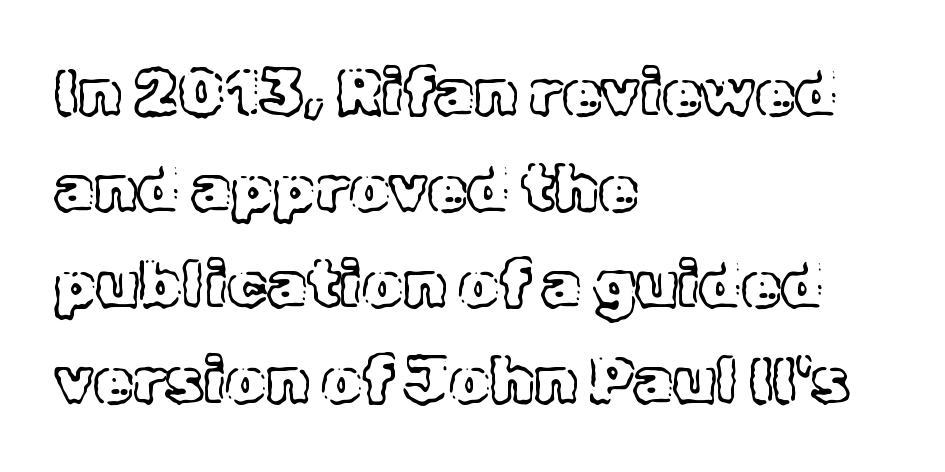
The image shows 64 px text type, upright; set left-aligned, normal line spacing (1.5x), normal letter spacing, not underlined; a medium x-height.
